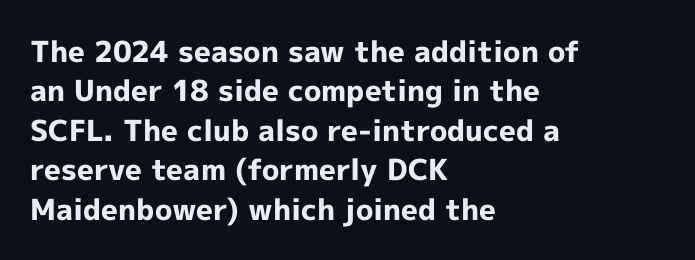
Nobody touched the tracking dial on this one. Rule under the text: the space is simply empty. Each new line begins a customary step beneath the previous one. In terms of weight, the rendering is a true, heavy bold. Horizontally, the lines are justified to the leading edge only. Note the varied advance widths — an 'i' is clearly narrower than an 'm'.
